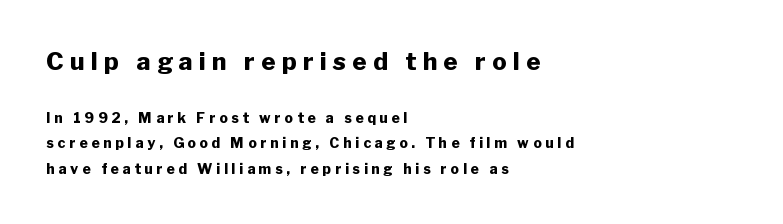
Bare-footed words on every line. Caption: expanded tracking, letters set apart. Typographic density is high because the face is bold. Size hierarchy here favors the leading block over the trailing one. Ordinary non-slanted type is in use. This sample is left-justified, so line endings fall wherever the words run out.
